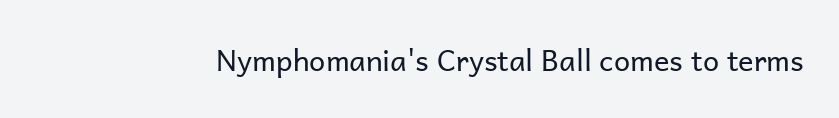
Q: Is the text bold? A: No.
Q: Is the text italic (slanted)? A: No, it is upright.
Q: Is the typeface a serif or a sans-serif typeface? A: Sans-serif.
Q: Is the text underlined? A: No.
Q: Is the spacing between letters normal or unusually wide? A: Normal.
Q: Width (condensed, normal, or wide)? A: Normal.
Q: Stroke contrast? A: Low.
Q: x-height? A: Medium.
Q: Monospaced? A: No.
